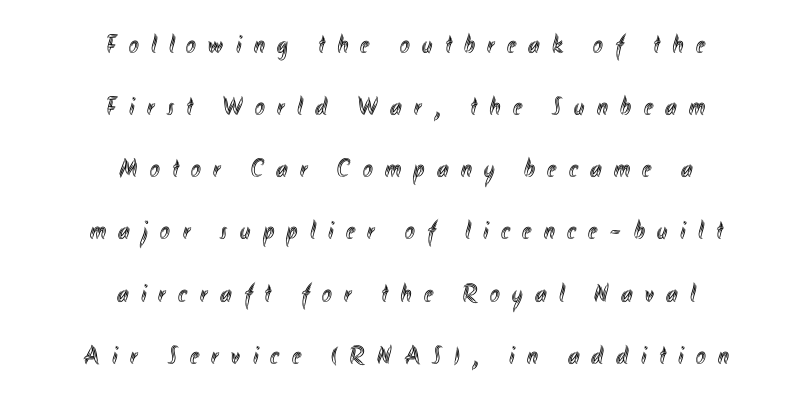
The image shows 26 px text type; set centered, loose line spacing (2.39x), unusually wide letter spacing (+0.48 em), not underlined.
